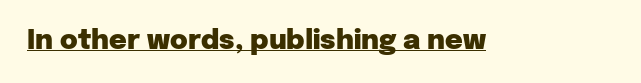
{"italic": "no", "bold": "yes", "underline": "yes", "letter_spacing": "normal", "letter_spacing_em": 0.0, "glyph_px": 27}
